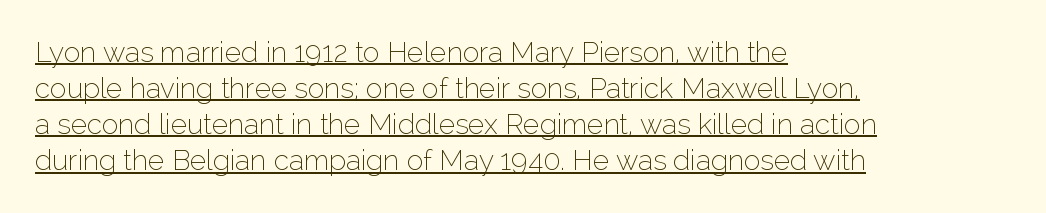
Q: Is the text bold? A: No.
Q: Is the text italic (slanted)? A: No, it is upright.
Q: Is the typeface a serif or a sans-serif typeface? A: Sans-serif.
Q: Is the text underlined? A: Yes.
Q: How is the paragraph aligned? A: Left-aligned.
Q: Is the spacing between letters normal or unusually wide? A: Normal.
Q: Is the spacing between lines tight, normal or loose? A: Normal.
Q: Width (condensed, normal, or wide)? A: Normal.
Q: Stroke contrast? A: Low.
Q: x-height? A: Medium.
Q: Monospaced? A: No.
